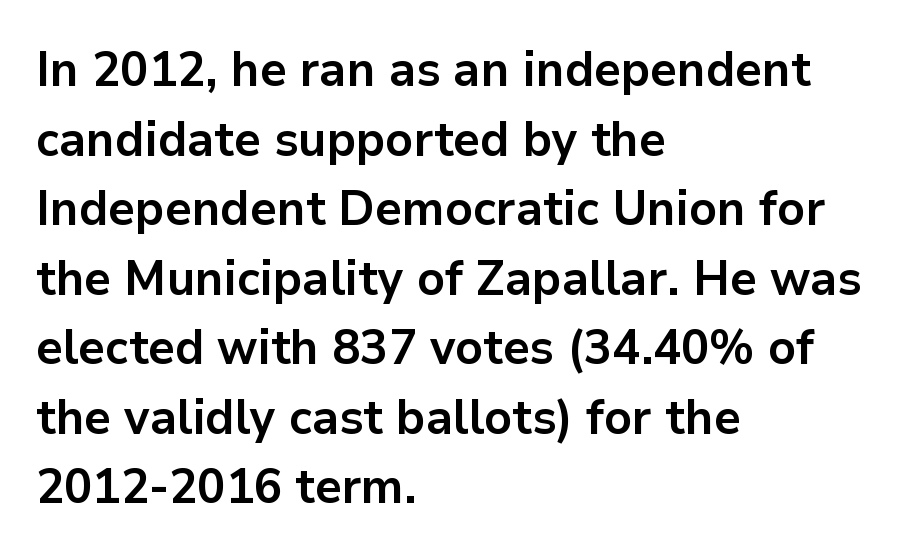
Q: Is the text bold? A: Yes.
Q: Is the text italic (slanted)? A: No, it is upright.
Q: Is the typeface a serif or a sans-serif typeface? A: Sans-serif.
Q: Is the text underlined? A: No.
Q: How is the paragraph aligned? A: Left-aligned.
Q: Is the spacing between letters normal or unusually wide? A: Normal.
Q: Is the spacing between lines tight, normal or loose? A: Normal.
Q: Width (condensed, normal, or wide)? A: Normal.
Q: Stroke contrast? A: Low.
Q: x-height? A: Medium.
Q: Monospaced? A: No.
